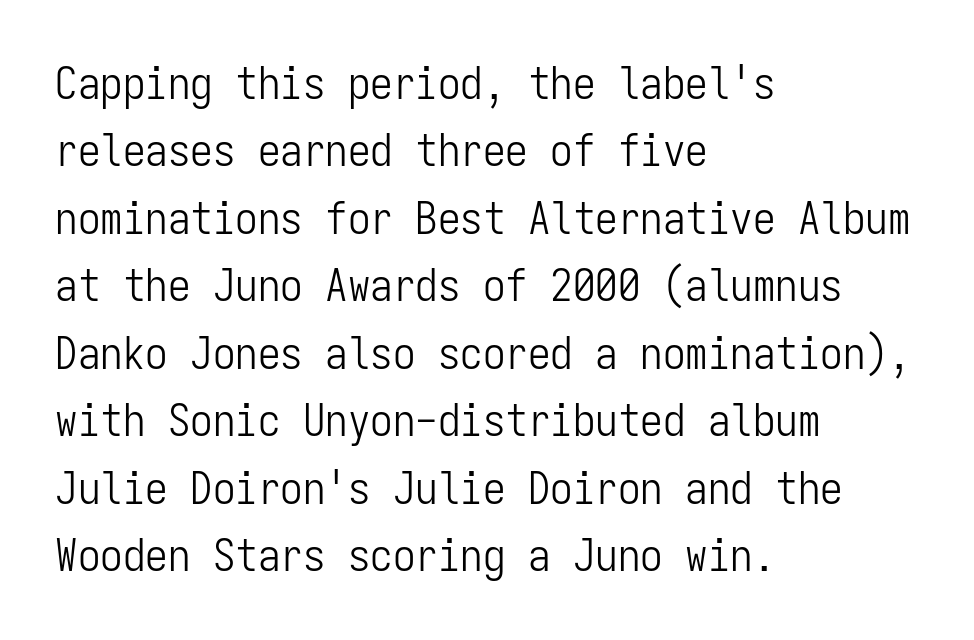
No italicization has been applied; the sample stays upright. The string is rendered with underlining switched off. These lines are rendered in a fixed-pitch font. Default kerning and tracking; the words read as compact shapes. What's the leading like? Ordinary, nothing unusual. The passage shown is typeset with a sans-serif family.
